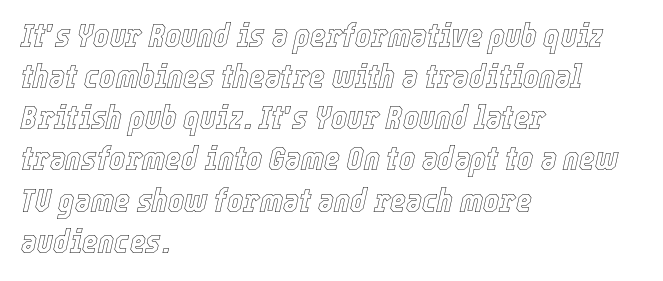
{"italic": "yes", "lean": "right", "slant_degrees": 12, "width": "condensed", "x_height": "medium", "monospaced": "no", "underline": "no", "align": "left", "line_spacing_ratio": 1.21, "letter_spacing": "normal", "letter_spacing_em": 0.0, "glyph_px": 34}
